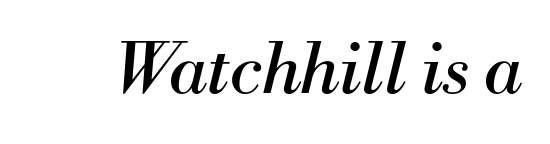
{"serif": "yes", "italic": "yes", "lean": "right", "slant_degrees": 13, "bold": "no", "weight": "regular", "width": "normal", "stroke_contrast": "medium", "x_height": "small", "monospaced": "no", "underline": "no", "letter_spacing": "normal", "letter_spacing_em": 0.0, "glyph_px": 70}
